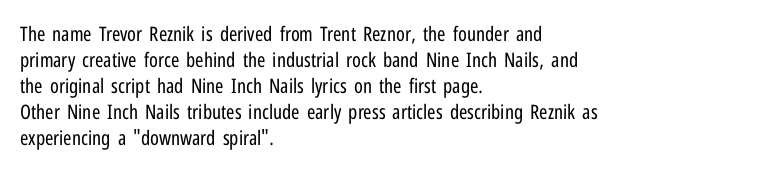
{"italic": "no", "bold": "no", "underline": "no", "align": "left", "line_spacing": "normal", "line_spacing_ratio": 1.3, "letter_spacing": "normal", "letter_spacing_em": 0.0, "glyph_px": 20}
